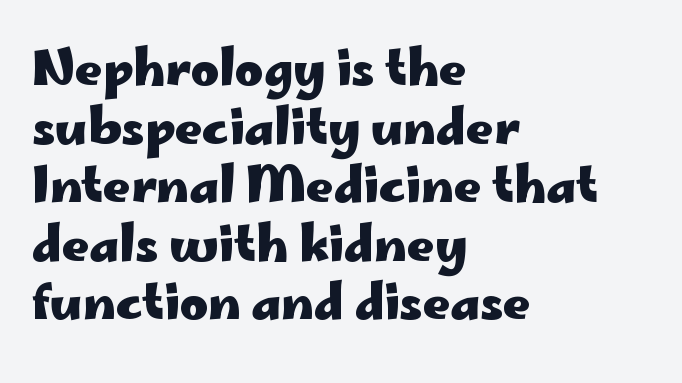
{"serif": "no", "italic": "no", "bold": "yes", "weight": "heavy", "width": "wide", "stroke_contrast": "low", "x_height": "small", "monospaced": "no", "underline": "no", "align": "left", "line_spacing_ratio": 1.22, "letter_spacing": "normal", "letter_spacing_em": 0.0, "glyph_px": 48}
